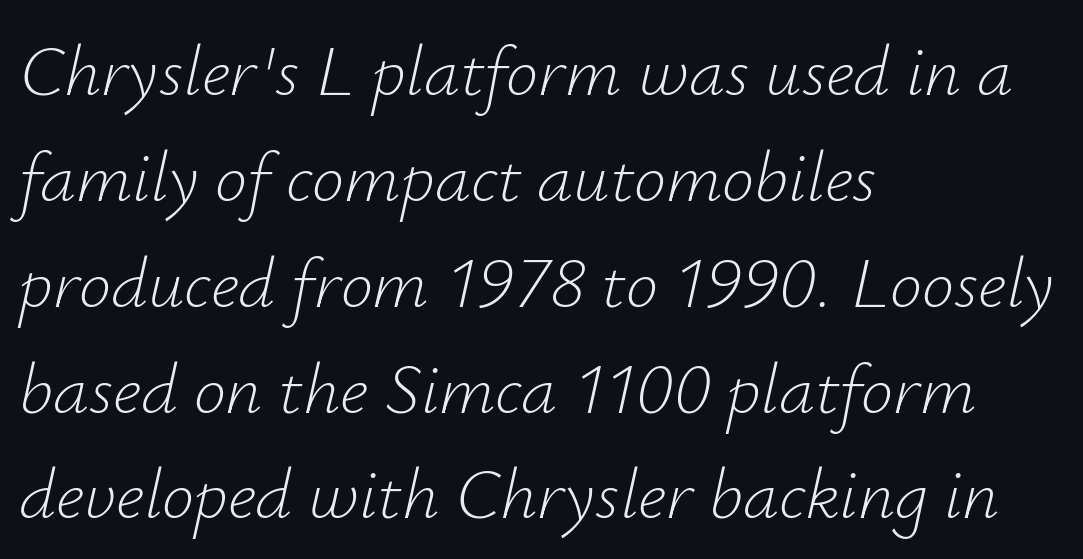
{"italic": "yes", "lean": "right", "slant_degrees": 12, "bold": "no", "weight": "light", "width": "normal", "stroke_contrast": "low", "x_height": "small", "monospaced": "no", "underline": "no", "align": "left", "line_spacing": "normal", "line_spacing_ratio": 1.47, "letter_spacing": "normal", "letter_spacing_em": 0.0, "glyph_px": 72}
